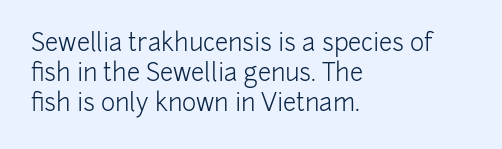
{"italic": "no", "bold": "no", "underline": "no", "align": "left", "line_spacing_ratio": 1.24, "letter_spacing": "normal", "letter_spacing_em": 0.0, "glyph_px": 24}
